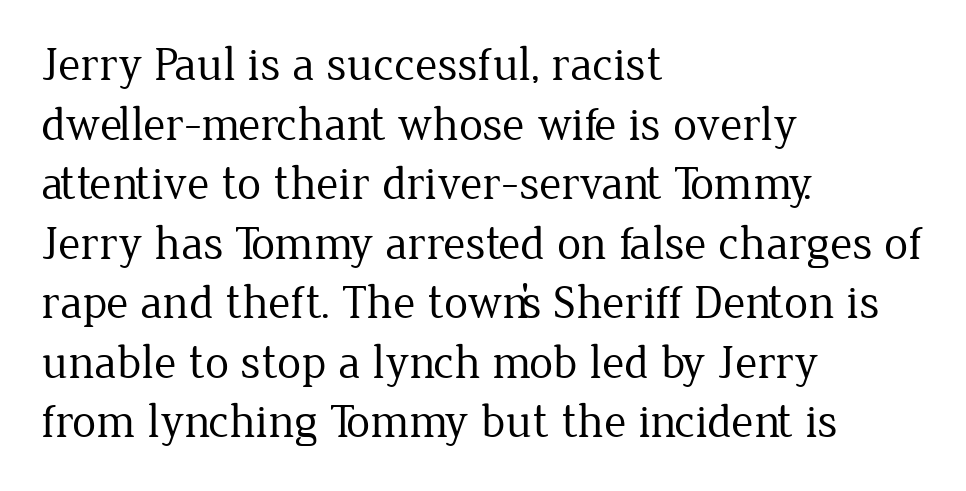
{"serif": "yes", "italic": "no", "bold": "no", "weight": "regular", "width": "normal", "stroke_contrast": "low", "x_height": "medium", "monospaced": "no", "underline": "no", "align": "left", "line_spacing_ratio": 1.24, "letter_spacing": "normal", "letter_spacing_em": 0.0, "glyph_px": 48}
